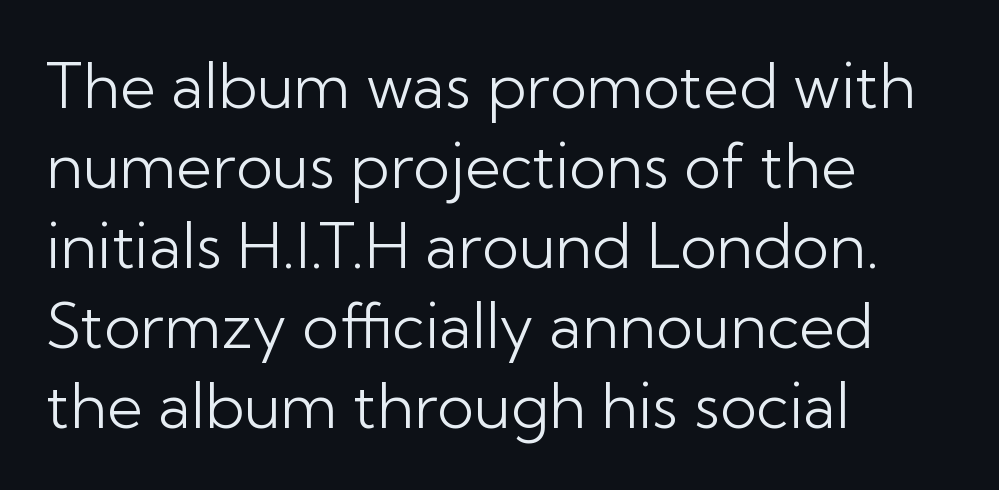
Q: Is the text bold? A: No.
Q: Is the text italic (slanted)? A: No, it is upright.
Q: Is the typeface a serif or a sans-serif typeface? A: Sans-serif.
Q: Is the text underlined? A: No.
Q: How is the paragraph aligned? A: Left-aligned.
Q: Is the spacing between letters normal or unusually wide? A: Normal.
Q: Is the spacing between lines tight, normal or loose? A: Normal.
Q: Width (condensed, normal, or wide)? A: Normal.
Q: Stroke contrast? A: Low.
Q: x-height? A: Medium.
Q: Monospaced? A: No.
